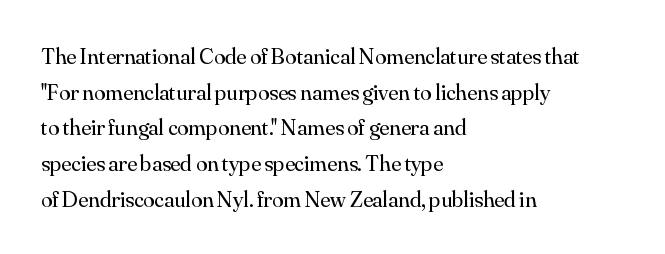
Baseline-to-baseline distance is the conventional proportion of letter height. The passage is arranged the way most books set body copy — flush left. The glyphs are unaccompanied by any horizontal stroke below them. The gaps between neighbouring characters are ordinary and unremarkable.
